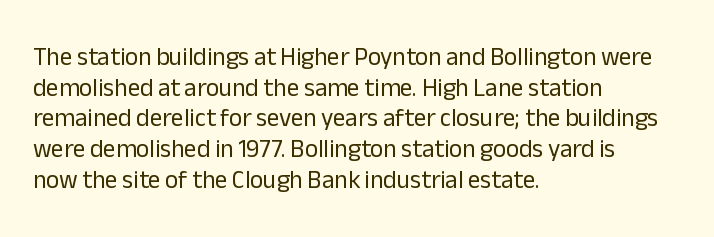
Q: Is the text bold? A: No.
Q: Is the text italic (slanted)? A: No, it is upright.
Q: Is the text underlined? A: No.
Q: How is the paragraph aligned? A: Left-aligned.
Q: Is the spacing between letters normal or unusually wide? A: Normal.
